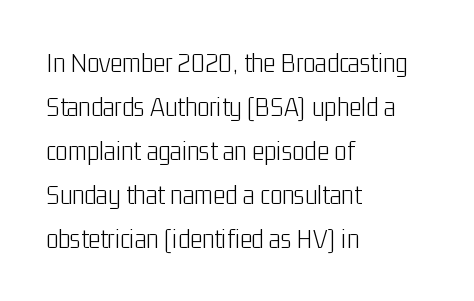
Q: Is the text bold? A: No.
Q: Is the text italic (slanted)? A: No, it is upright.
Q: Is the typeface a serif or a sans-serif typeface? A: Sans-serif.
Q: Is the text underlined? A: No.
Q: How is the paragraph aligned? A: Left-aligned.
Q: Is the spacing between letters normal or unusually wide? A: Normal.
Q: Is the spacing between lines tight, normal or loose? A: Normal.
Q: Width (condensed, normal, or wide)? A: Condensed.
Q: Stroke contrast? A: Low.
Q: x-height? A: Medium.
Q: Monospaced? A: No.
